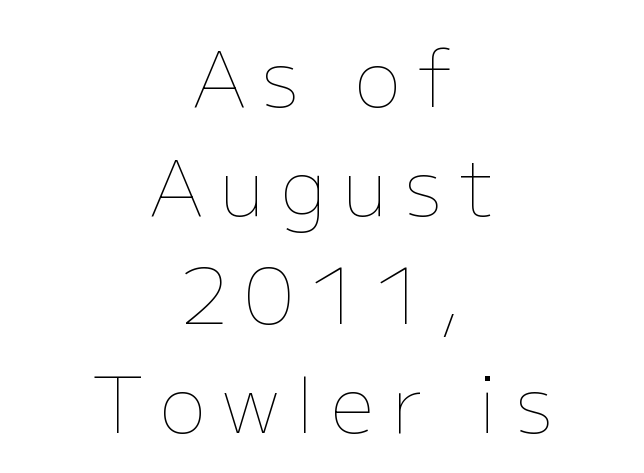
Q: Is the text bold? A: No.
Q: Is the text italic (slanted)? A: No, it is upright.
Q: Is the text underlined? A: No.
Q: How is the paragraph aligned? A: Centered.
Q: Is the spacing between letters normal or unusually wide? A: Unusually wide.
Q: Is the spacing between lines tight, normal or loose? A: Normal.
Q: Width (condensed, normal, or wide)? A: Normal.
Q: Stroke contrast? A: Low.
Q: x-height? A: Medium.
Q: Monospaced? A: No.
